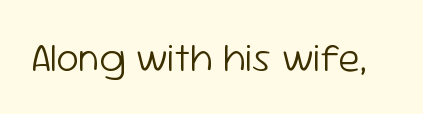
The image shows 40 px light sans-serif type, upright; set normal letter spacing, not underlined; low stroke contrast and a medium x-height.
